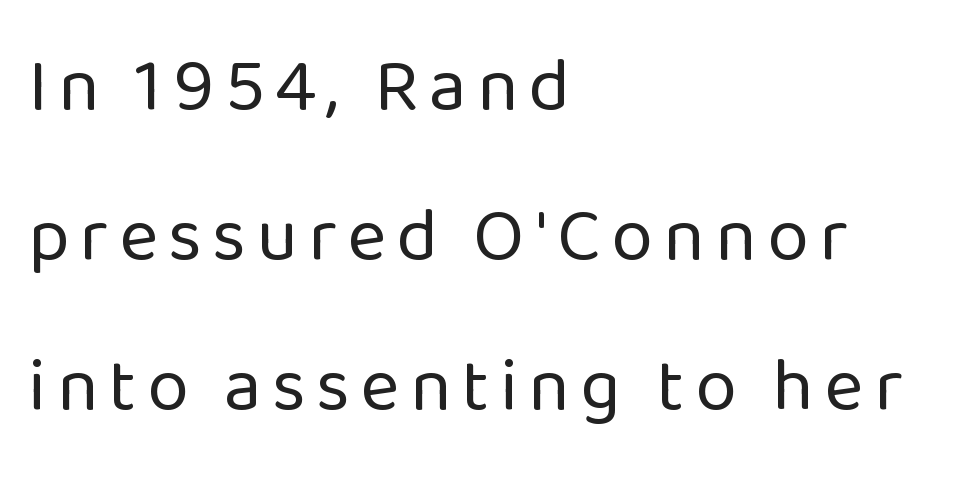
The image shows 75 px regular-weight sans-serif type, upright; set left-aligned, loose line spacing (2.0x), not underlined; low stroke contrast and a medium x-height.
